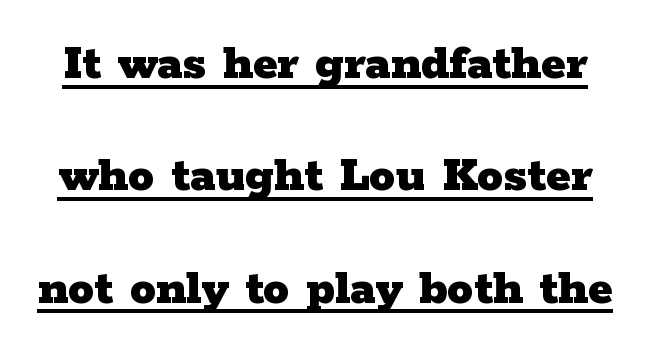
Posture: vertical. Caption: bold face, heavy strokes. Regarding leading, the lines here are spaced well apart. The rendering uses natural spacing where letterforms have individual widths. How are the letters spaced? Ordinarily, with no added tracking. The words here are underlined.
